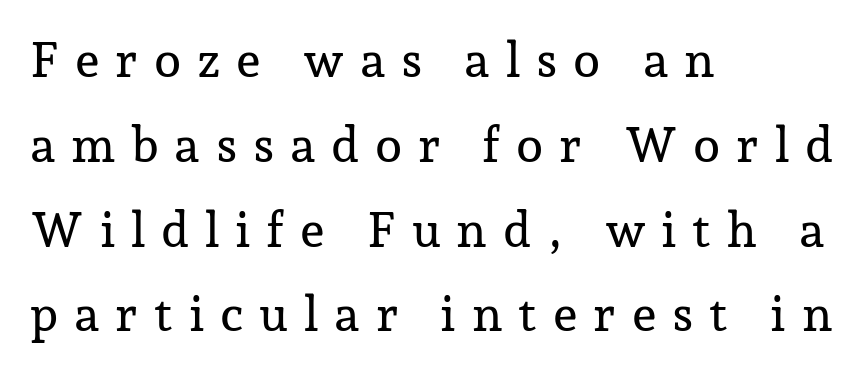
The image shows 49 px serif type, upright; set left-aligned, line spacing 1.73x, unusually wide letter spacing (+0.32 em), not underlined; low stroke contrast and a medium x-height.
